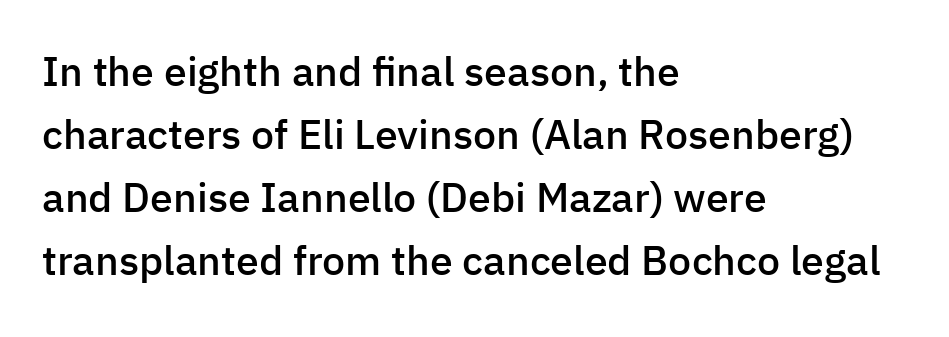
Q: Is the text bold? A: Semi-bold.
Q: Is the text italic (slanted)? A: No, it is upright.
Q: Is the typeface a serif or a sans-serif typeface? A: Sans-serif.
Q: Is the text underlined? A: No.
Q: How is the paragraph aligned? A: Left-aligned.
Q: Is the spacing between letters normal or unusually wide? A: Normal.
Q: Is the spacing between lines tight, normal or loose? A: Normal.
Q: Width (condensed, normal, or wide)? A: Normal.
Q: Stroke contrast? A: Low.
Q: x-height? A: Medium.
Q: Monospaced? A: No.
